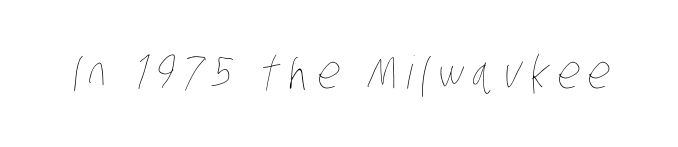
This sample has the flowing, uneven cadence of proportional lettering. Is this a heavy cut? Hardly; it is regular or lighter. Rule under the text: the space is simply empty.
